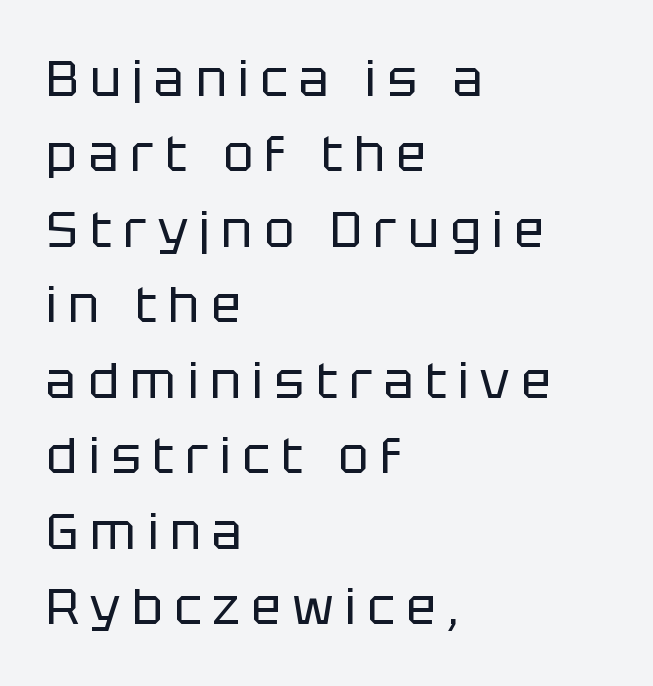
Q: Is the text bold? A: No.
Q: Is the text italic (slanted)? A: No, it is upright.
Q: Is the typeface a serif or a sans-serif typeface? A: Sans-serif.
Q: Is the text underlined? A: No.
Q: How is the paragraph aligned? A: Left-aligned.
Q: Is the spacing between letters normal or unusually wide? A: Unusually wide.
Q: Is the spacing between lines tight, normal or loose? A: Normal.
Q: Width (condensed, normal, or wide)? A: Normal.
Q: Stroke contrast? A: Low.
Q: x-height? A: Large.
Q: Monospaced? A: No.
